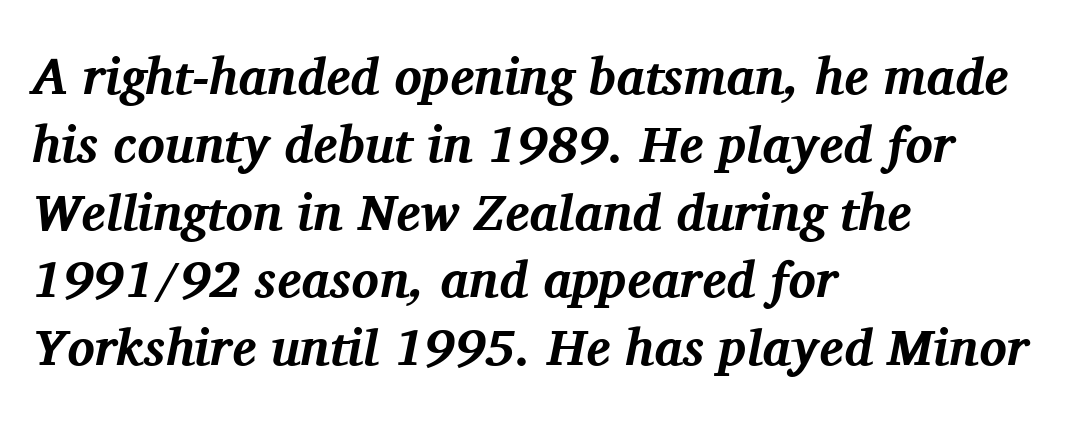
{"serif": "yes", "italic": "yes", "lean": "right", "slant_degrees": 11, "bold": "yes", "weight": "bold", "width": "normal", "stroke_contrast": "medium", "x_height": "medium", "monospaced": "no", "underline": "no", "align": "left", "line_spacing": "normal", "line_spacing_ratio": 1.33, "letter_spacing": "normal", "letter_spacing_em": 0.0, "glyph_px": 51}
